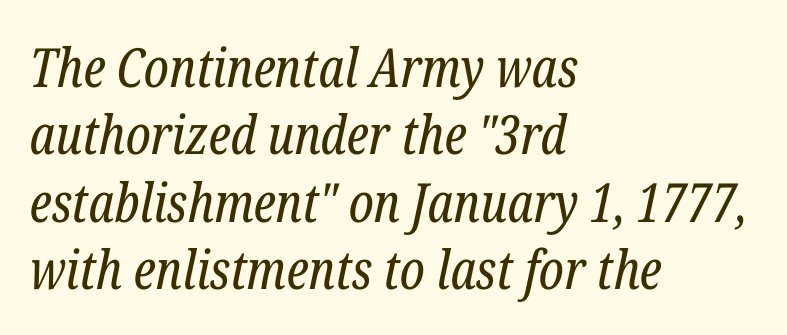
The image shows 54 px regular-weight, condensed serif type, italic (leaning right); set left-aligned, normal line spacing (1.25x), normal letter spacing, not underlined; low stroke contrast and a medium x-height.
